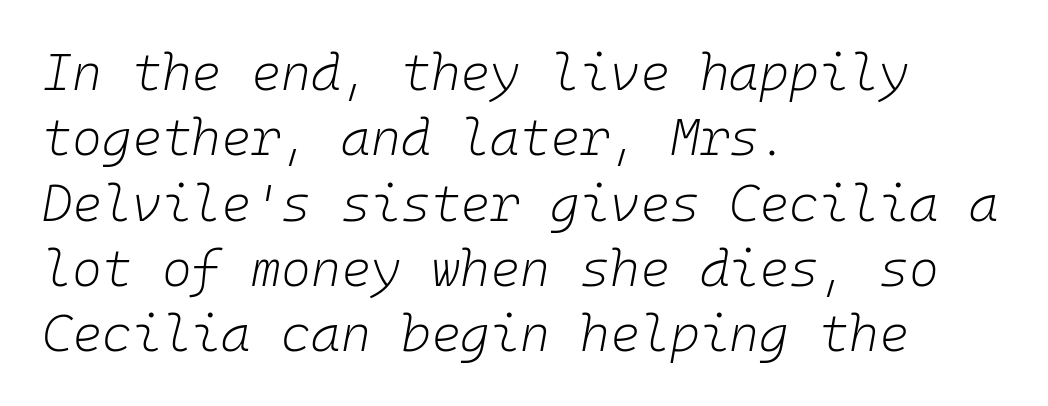
Stem width sits at or under what a default text font uses. Compared with typical body copy, the letter spacing here is the same. You could count columns in this text — the font is strictly monospaced. A student would call this left alignment; a typographer would say flush left, rag right.
